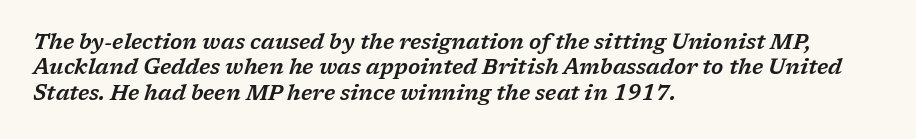
The glyphs look as if they've been sheared to an angle. Compared with typical body copy, the letter spacing here is the same. Horizontally, the lines are justified to the leading edge only. The gap between lines stays unmarked.
